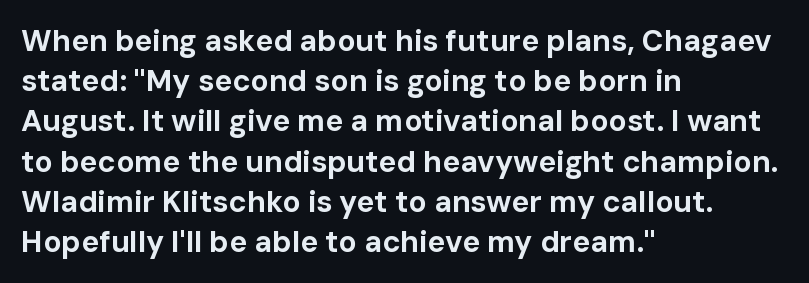
The typesetter chose a ragged-right arrangement here. You'd pick this weight for a headline — it's a proper bold. Decoration check: the copy has no underline. In terms of leading, this rendering sits right in the middle. The letters sit at their default tracking, neither squeezed nor spread. Proportional: the letters do not fall into vertical columns.
